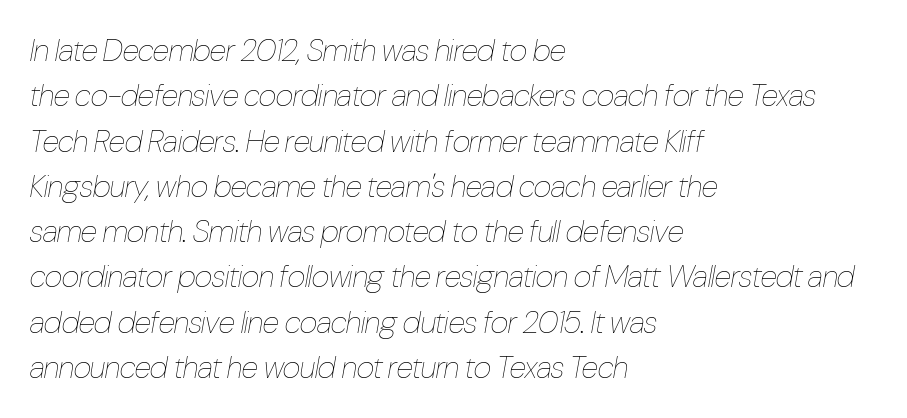
Q: Is the text bold? A: No.
Q: Is the text italic (slanted)? A: Yes, it leans right by about 10 degrees.
Q: Is the text underlined? A: No.
Q: How is the paragraph aligned? A: Left-aligned.
Q: Is the spacing between letters normal or unusually wide? A: Normal.
Q: Is the spacing between lines tight, normal or loose? A: Normal.
Q: Width (condensed, normal, or wide)? A: Condensed.
Q: Stroke contrast? A: Low.
Q: x-height? A: Medium.
Q: Monospaced? A: No.
